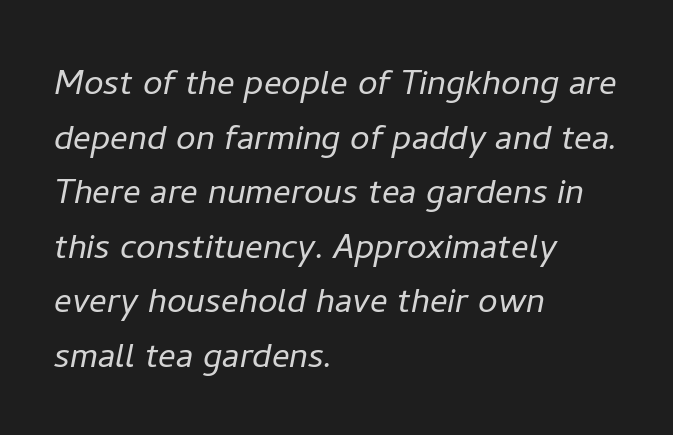
Note the varied advance widths — an 'i' is clearly narrower than an 'm'. The lines are quadded left. The horizontal fit of the characters is conventional and even. Letters have the restrained weight of plain body copy at most. The area under the type is left untouched.
